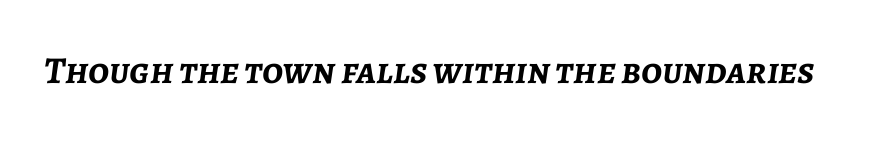
Is the letter spacing exaggerated? No — it looks like the ordinary default. Style check: oblique. A clean baseline with only descenders dipping below it. Is this a fixed-width face? No — the glyphs have proportional, varying widths.
